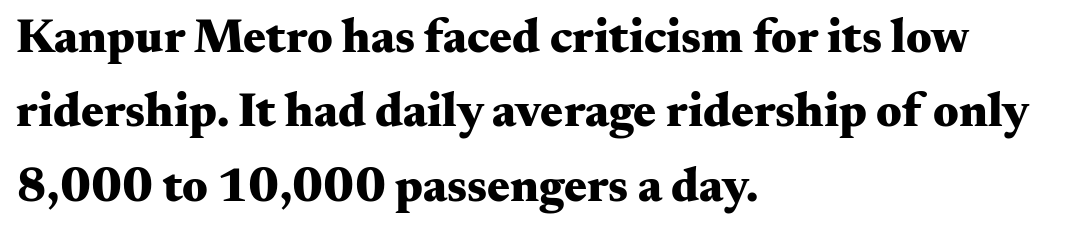
Q: Is the text bold? A: Yes.
Q: Is the text italic (slanted)? A: No, it is upright.
Q: Is the typeface a serif or a sans-serif typeface? A: Serif.
Q: Is the text underlined? A: No.
Q: How is the paragraph aligned? A: Left-aligned.
Q: Is the spacing between letters normal or unusually wide? A: Normal.
Q: Is the spacing between lines tight, normal or loose? A: Normal.
Q: Width (condensed, normal, or wide)? A: Wide.
Q: Stroke contrast? A: Medium.
Q: x-height? A: Small.
Q: Monospaced? A: No.
